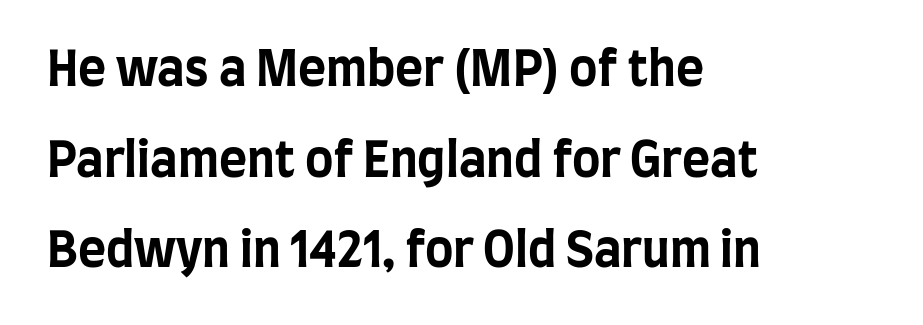
{"serif": "no", "italic": "no", "bold": "yes", "weight": "bold", "width": "condensed", "stroke_contrast": "low", "x_height": "large", "monospaced": "no", "underline": "no", "align": "left", "line_spacing_ratio": 1.89, "letter_spacing": "normal", "letter_spacing_em": 0.0, "glyph_px": 48}
